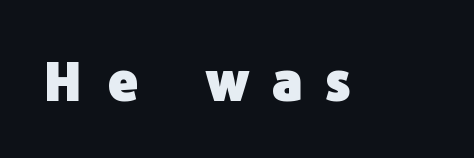
The image shows 53 px heavy sans-serif type, upright; set unusually wide letter spacing (+0.47 em), not underlined; low stroke contrast and a medium x-height.
